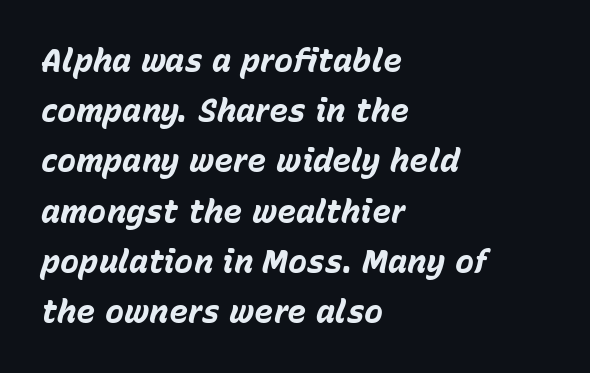
{"italic": "yes", "lean": "right", "slant_degrees": 15, "bold": "yes", "weight": "bold", "width": "normal", "stroke_contrast": "low", "x_height": "medium", "monospaced": "no", "underline": "no", "align": "left", "line_spacing": "normal", "line_spacing_ratio": 1.57, "letter_spacing": "normal", "letter_spacing_em": 0.0, "glyph_px": 32}
